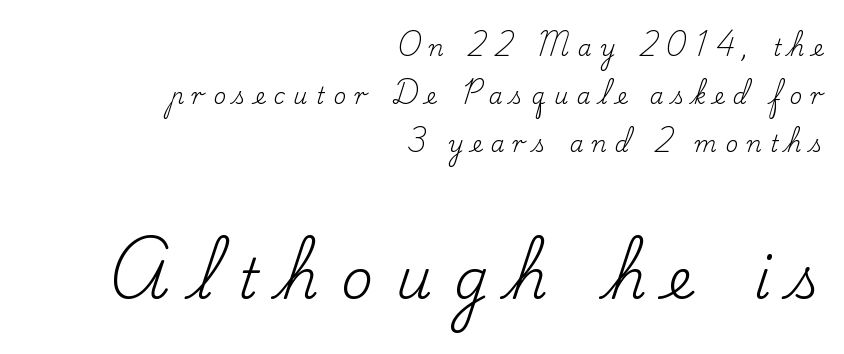
Right-aligned paragraph, ragged on the left. Stroke mass is kept to a normal reading level or below. The leading is generous, giving the passage an open texture. Has an underline been added? It has not. The letters are spread apart with noticeably loose tracking. Here the second block reads like a headline and the first like body copy.
